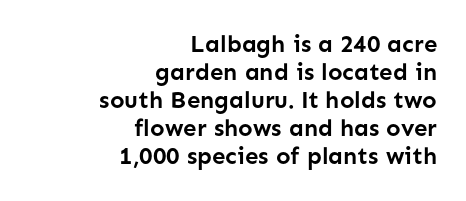
The gaps between neighbouring characters are ordinary and unremarkable. Does the copy run flush right? Yes — the right margin is perfectly even. Ordinary non-slanted type is in use. Check the space under the baseline: it is left empty. On the weight axis this lands at bold, roughly 700.
